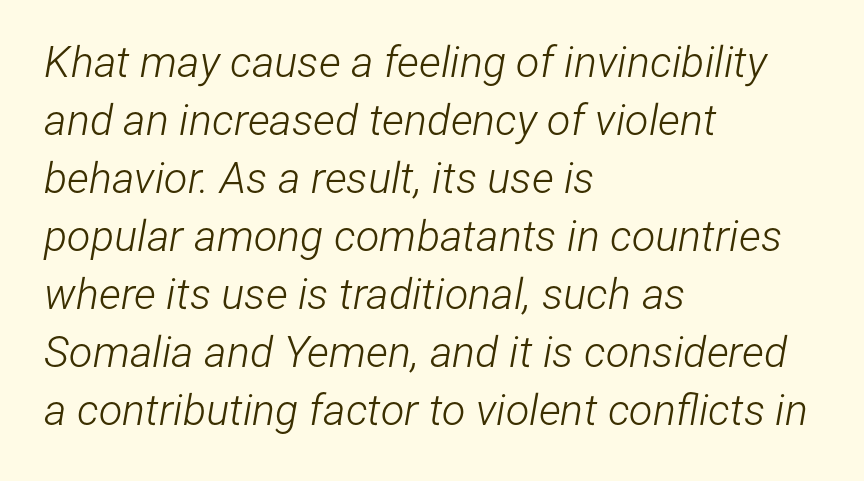
The image shows 43 px light, condensed type, italic (leaning right); set left-aligned, normal line spacing (1.35x), normal letter spacing, not underlined; low stroke contrast and a medium x-height.
